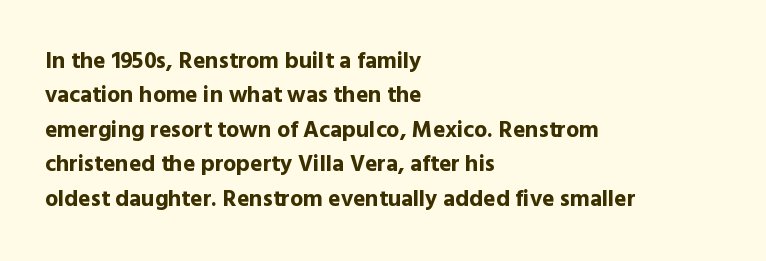
Is the letter spacing exaggerated? No — it looks like the ordinary default. Reading down the block, your eye returns to a fixed left position each line. Heavy-handed strokes throughout: this text is bold. Just letters on the line, the space beneath them empty. Baseline-to-baseline distance is the conventional proportion of letter height. A roman cut, with each character standing at attention.
